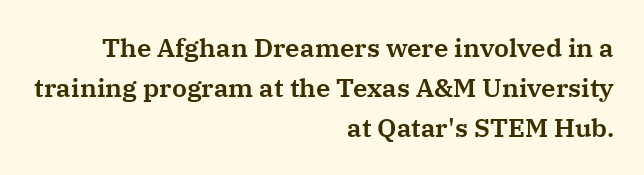
{"italic": "no", "underline": "no", "align": "right", "line_spacing": "normal", "line_spacing_ratio": 1.53, "letter_spacing": "normal", "letter_spacing_em": 0.0, "glyph_px": 26}
